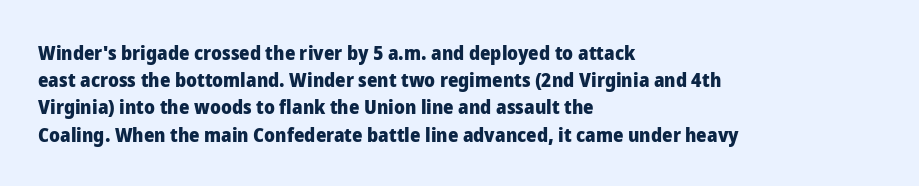
{"italic": "no", "bold": "yes", "underline": "no", "align": "left", "line_spacing": "normal", "line_spacing_ratio": 1.36, "letter_spacing": "normal", "letter_spacing_em": 0.0, "glyph_px": 20}
